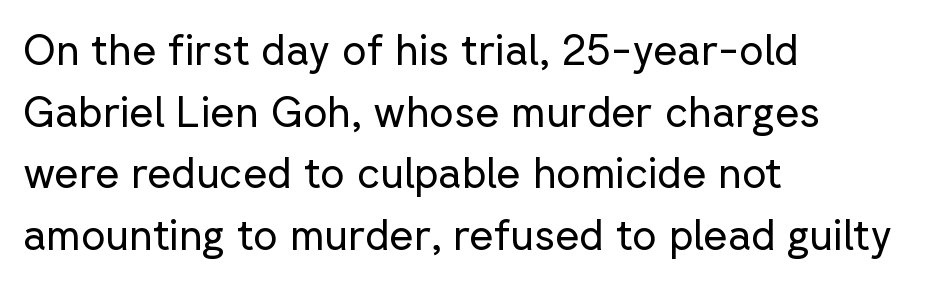
Are there feet on the stems? There aren't — it's a sans. Casual observation: everything's shoved over to the left. A normal amount of white space separates one row of letters from the next. Default kerning and tracking; the words read as compact shapes. A typesetter would mark this as roman, not italic.
